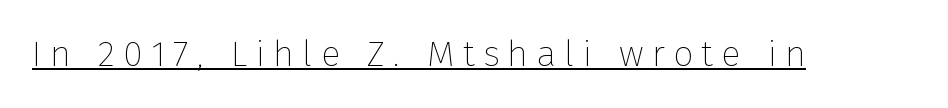
Q: Is the text bold? A: No.
Q: Is the text italic (slanted)? A: No, it is upright.
Q: Is the typeface a serif or a sans-serif typeface? A: Sans-serif.
Q: Is the text underlined? A: Yes.
Q: Is the spacing between letters normal or unusually wide? A: Unusually wide.
Q: Width (condensed, normal, or wide)? A: Normal.
Q: Stroke contrast? A: Low.
Q: x-height? A: Medium.
Q: Monospaced? A: No.
